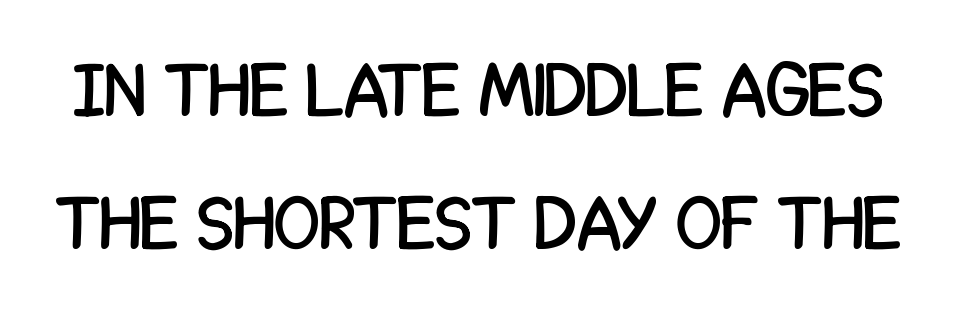
Q: Is the text italic (slanted)? A: No, it is upright.
Q: Is the typeface a serif or a sans-serif typeface? A: Sans-serif.
Q: Is the text underlined? A: No.
Q: Is the spacing between letters normal or unusually wide? A: Normal.
Q: Width (condensed, normal, or wide)? A: Condensed.
Q: Stroke contrast? A: Low.
Q: x-height? A: Large.
Q: Monospaced? A: No.
